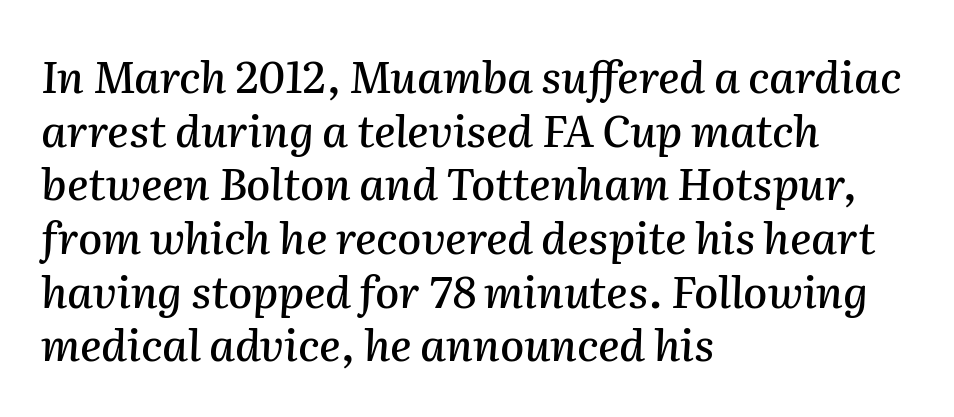
The image shows 44 px text type, italic (leaning right); set left-aligned, line spacing 1.22x, normal letter spacing, not underlined; medium stroke contrast and a medium x-height.
